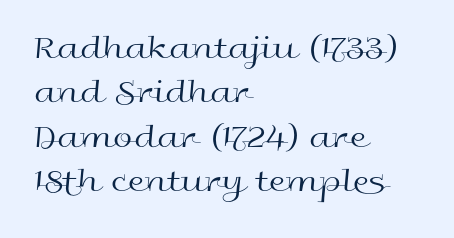
Q: Is the text bold? A: No.
Q: Is the text italic (slanted)? A: No, it is upright.
Q: Is the typeface a serif or a sans-serif typeface? A: Sans-serif.
Q: Is the text underlined? A: No.
Q: How is the paragraph aligned? A: Left-aligned.
Q: Is the spacing between letters normal or unusually wide? A: Normal.
Q: Is the spacing between lines tight, normal or loose? A: Normal.
Q: Width (condensed, normal, or wide)? A: Wide.
Q: x-height? A: Medium.
Q: Monospaced? A: No.
